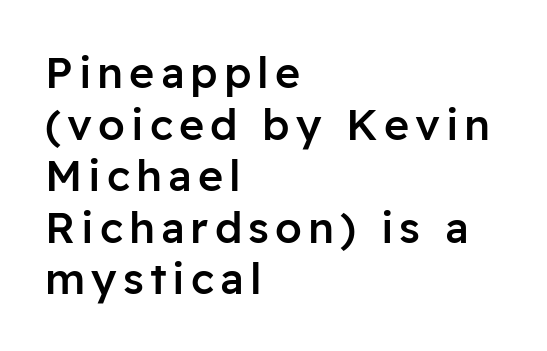
The image shows 43 px semibold sans-serif type, upright; set left-aligned, line spacing 1.2x, not underlined; low stroke contrast and a medium x-height.
